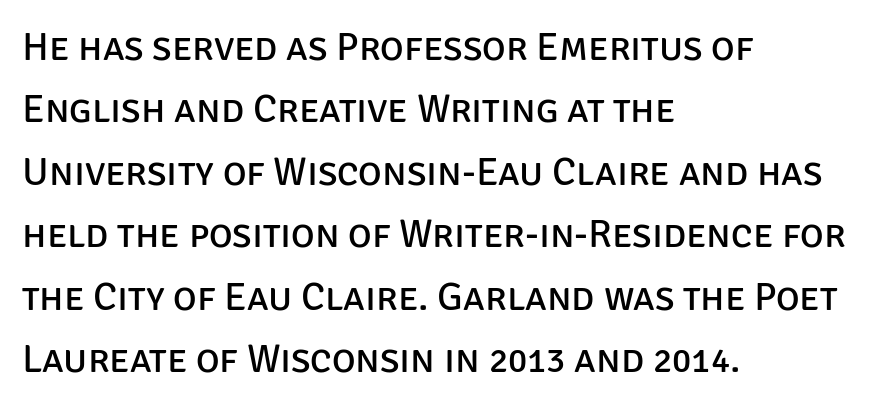
Q: Is the text bold? A: No.
Q: Is the text italic (slanted)? A: No, it is upright.
Q: Is the typeface a serif or a sans-serif typeface? A: Sans-serif.
Q: Is the text underlined? A: No.
Q: How is the paragraph aligned? A: Left-aligned.
Q: Is the spacing between letters normal or unusually wide? A: Normal.
Q: Is the spacing between lines tight, normal or loose? A: Normal.
Q: Width (condensed, normal, or wide)? A: Normal.
Q: Stroke contrast? A: Low.
Q: x-height? A: Large.
Q: Monospaced? A: No.
